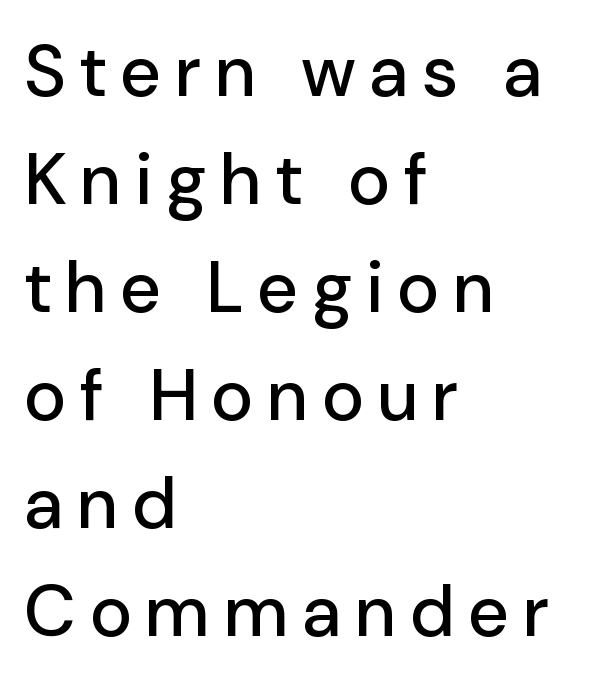
Check the space under the baseline: it is left empty. Regular leading. Line starts are locked; line ends wander. Nope, no serifs anywhere on these letters. The passage shown is typed in a proportional face where columns would drift.
